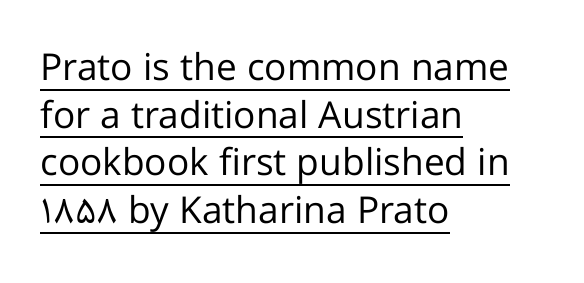
{"serif": "no", "italic": "no", "bold": "no", "weight": "regular", "width": "normal", "stroke_contrast": "low", "x_height": "medium", "monospaced": "no", "underline": "yes", "align": "left", "line_spacing": "normal", "line_spacing_ratio": 1.29, "letter_spacing": "normal", "letter_spacing_em": 0.0, "glyph_px": 37}
